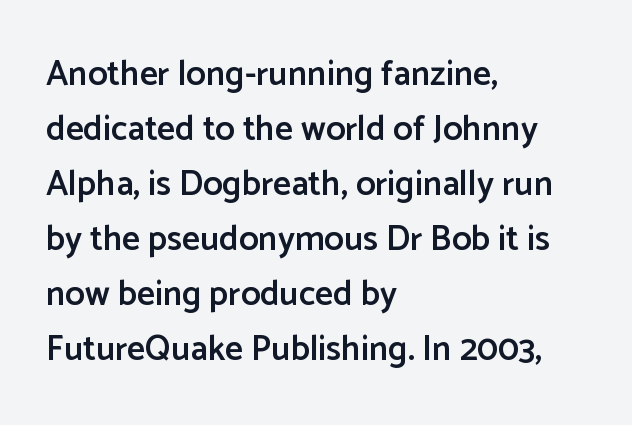
Q: Is the text bold? A: Semi-bold.
Q: Is the text italic (slanted)? A: No, it is upright.
Q: Is the typeface a serif or a sans-serif typeface? A: Sans-serif.
Q: Is the text underlined? A: No.
Q: How is the paragraph aligned? A: Left-aligned.
Q: Is the spacing between letters normal or unusually wide? A: Normal.
Q: Is the spacing between lines tight, normal or loose? A: Normal.
Q: Width (condensed, normal, or wide)? A: Normal.
Q: Stroke contrast? A: Low.
Q: x-height? A: Medium.
Q: Monospaced? A: No.
